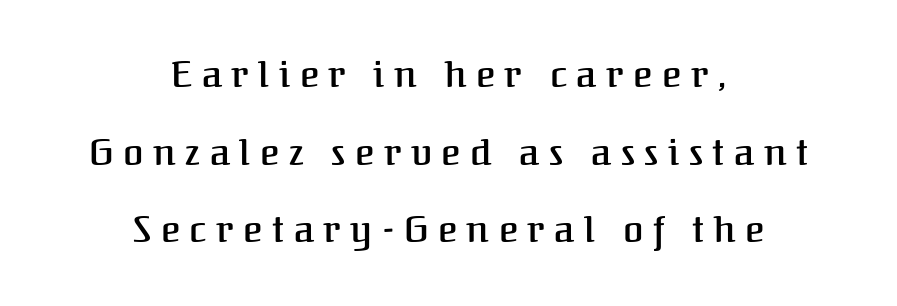
Q: Is the text bold? A: Semi-bold.
Q: Is the text italic (slanted)? A: No, it is upright.
Q: Is the typeface a serif or a sans-serif typeface? A: Serif.
Q: Is the text underlined? A: No.
Q: How is the paragraph aligned? A: Centered.
Q: Is the spacing between letters normal or unusually wide? A: Unusually wide.
Q: Is the spacing between lines tight, normal or loose? A: Loose.
Q: Width (condensed, normal, or wide)? A: Normal.
Q: Stroke contrast? A: Medium.
Q: x-height? A: Medium.
Q: Monospaced? A: No.
